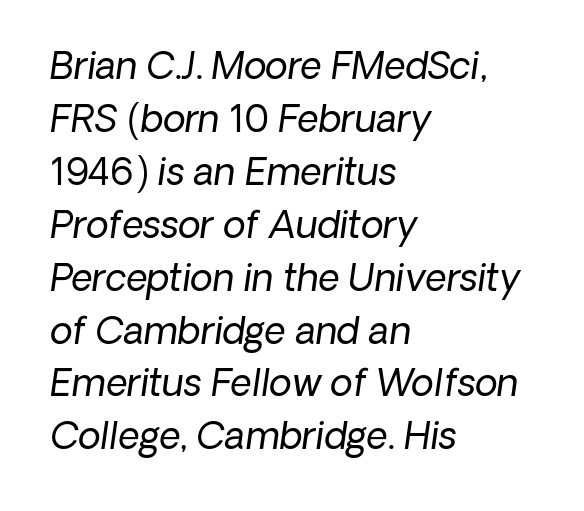
{"italic": "yes", "lean": "right", "slant_degrees": 8, "bold": "no", "weight": "regular", "width": "normal", "stroke_contrast": "low", "x_height": "medium", "monospaced": "no", "underline": "no", "align": "left", "line_spacing": "normal", "line_spacing_ratio": 1.43, "letter_spacing": "normal", "letter_spacing_em": 0.0, "glyph_px": 37}
